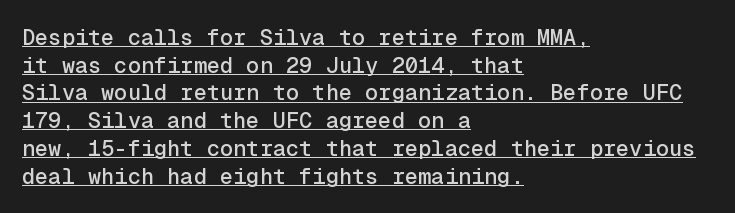
Decoration check: the copy is underlined. Where is the straight margin? On the left. Vertically, the passage feels balanced, rows spaced as you'd expect. Italic? Not at all — the glyphs are vertical. Look at the tracking — it's just the regular setting, nothing added.
